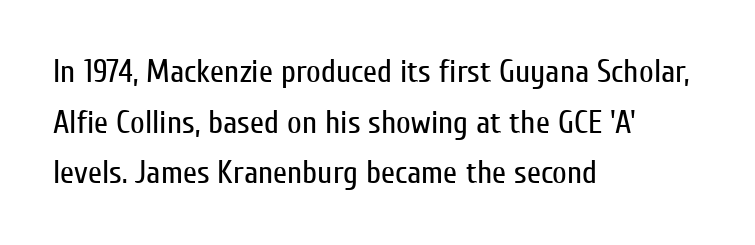
{"serif": "no", "italic": "no", "bold": "no", "weight": "regular", "width": "condensed", "stroke_contrast": "low", "x_height": "medium", "monospaced": "no", "underline": "no", "align": "left", "line_spacing": "normal", "line_spacing_ratio": 1.58, "letter_spacing": "normal", "letter_spacing_em": 0.0, "glyph_px": 32}
